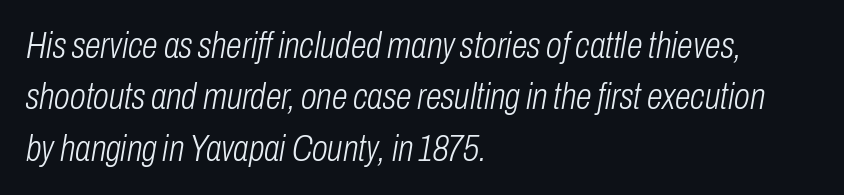
{"italic": "yes", "lean": "right", "slant_degrees": 10, "bold": "no", "weight": "light", "width": "condensed", "stroke_contrast": "low", "x_height": "medium", "monospaced": "no", "underline": "no", "align": "left", "line_spacing": "normal", "line_spacing_ratio": 1.43, "letter_spacing": "normal", "letter_spacing_em": 0.0, "glyph_px": 36}
